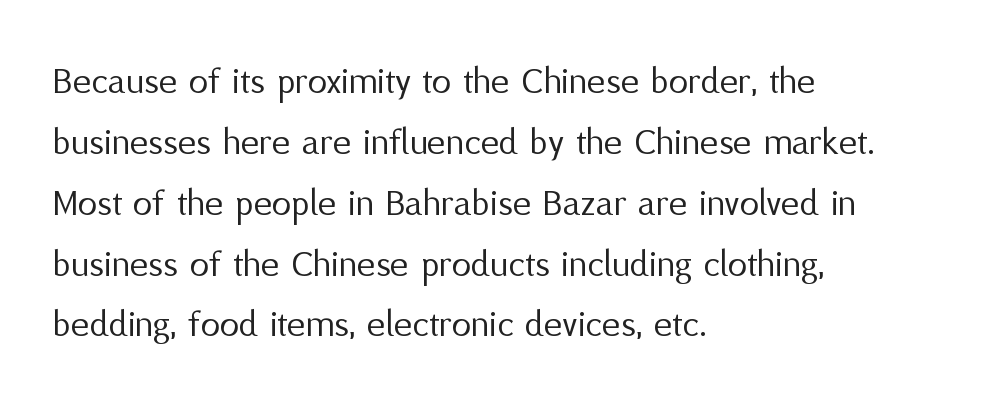
The image shows 39 px regular-weight sans-serif type, upright; set left-aligned, normal line spacing (1.56x), normal letter spacing, not underlined; medium stroke contrast and a medium x-height.
